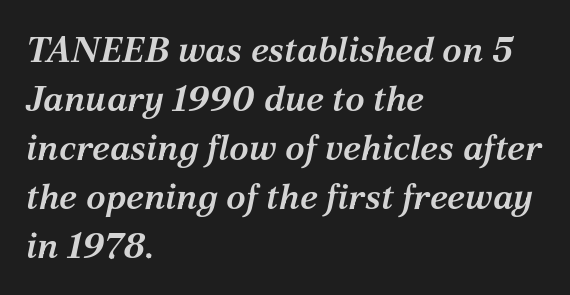
{"serif": "yes", "italic": "yes", "lean": "right", "slant_degrees": 12, "bold": "semi", "weight": "semibold", "width": "normal", "stroke_contrast": "medium", "x_height": "medium", "monospaced": "no", "underline": "no", "align": "left", "line_spacing": "normal", "line_spacing_ratio": 1.36, "letter_spacing": "normal", "letter_spacing_em": 0.0, "glyph_px": 36}
